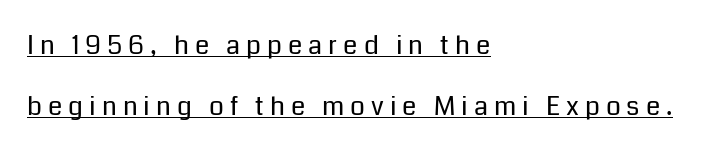
The image shows 26 px text type, upright; set left-aligned, loose line spacing (2.36x), unusually wide letter spacing (+0.23 em), underlined.
